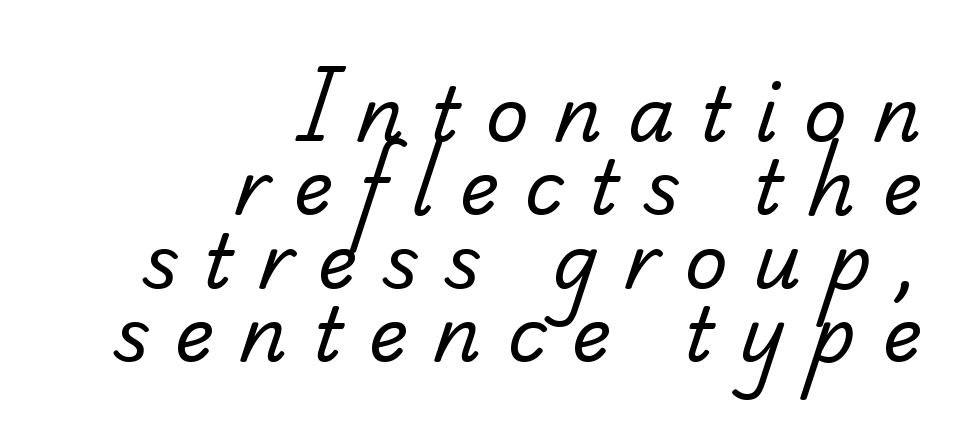
Unlike a clean sans, this face finishes its strokes with serifs. Type without underlining. Tracking here is generous; glyphs stand well apart from one another. Each stroke keeps to a modest, everyday thickness or less.
